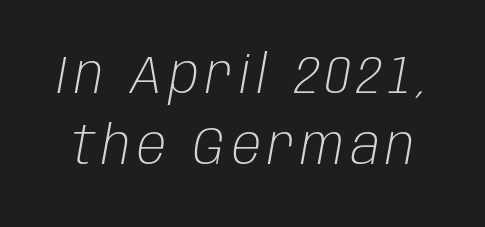
{"italic": "yes", "lean": "right", "slant_degrees": 10, "bold": "no", "weight": "light", "width": "condensed", "stroke_contrast": "low", "x_height": "large", "monospaced": "no", "underline": "no", "line_spacing": "normal", "line_spacing_ratio": 1.31, "glyph_px": 54}
